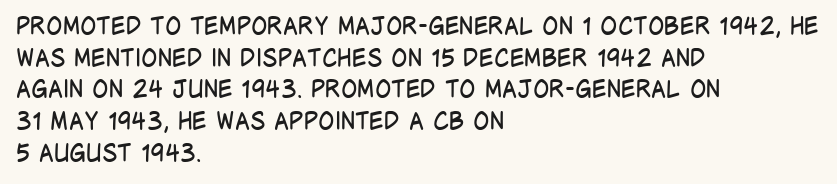
Q: Is the text bold? A: No.
Q: Is the text italic (slanted)? A: No, it is upright.
Q: Is the text underlined? A: No.
Q: How is the paragraph aligned? A: Left-aligned.
Q: Is the spacing between letters normal or unusually wide? A: Normal.
Q: Is the spacing between lines tight, normal or loose? A: Normal.
